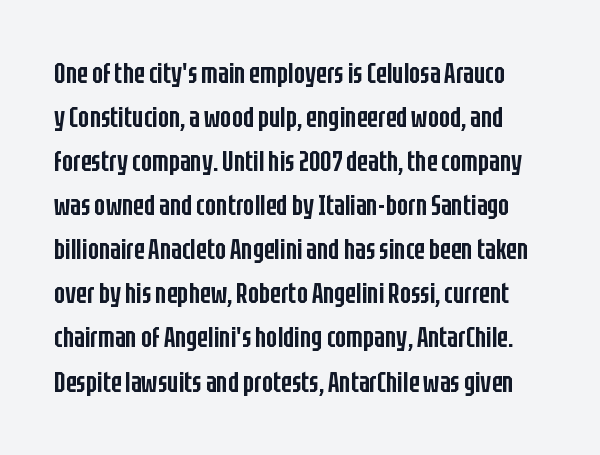
{"serif": "no", "italic": "no", "bold": "semi", "weight": "semibold", "width": "condensed", "stroke_contrast": "low", "x_height": "large", "monospaced": "no", "underline": "no", "line_spacing": "normal", "line_spacing_ratio": 1.52, "letter_spacing": "normal", "letter_spacing_em": 0.0, "glyph_px": 29}
